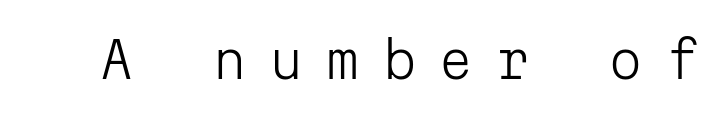
Think of a typewriter: that constant character pitch is what you see here. A clean baseline with only descenders dipping below it. Observe the absence of serifs on each vertical stroke in this sample. Vertical strokes here are truly vertical.
